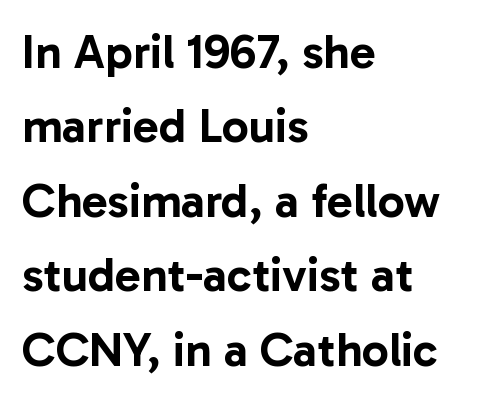
The image shows 48 px sans-serif type, upright; set left-aligned, normal line spacing (1.55x), normal letter spacing, not underlined; low stroke contrast and a medium x-height.
